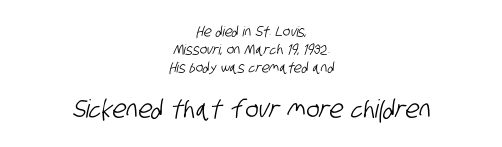
The image shows 25 px text type; set centered, normal line spacing (1.27x), normal letter spacing, not underlined; the second (bottom) block is 1.79x larger.
